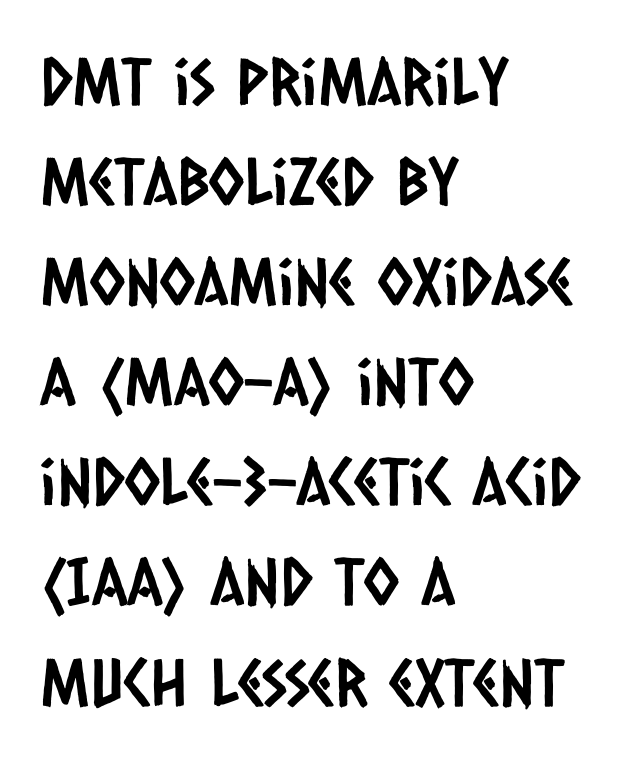
Q: Is the typeface a serif or a sans-serif typeface? A: Sans-serif.
Q: Is the text underlined? A: No.
Q: How is the paragraph aligned? A: Left-aligned.
Q: Is the spacing between letters normal or unusually wide? A: Normal.
Q: Is the spacing between lines tight, normal or loose? A: Normal.
Q: Width (condensed, normal, or wide)? A: Condensed.
Q: Stroke contrast? A: Low.
Q: x-height? A: Large.
Q: Monospaced? A: No.
